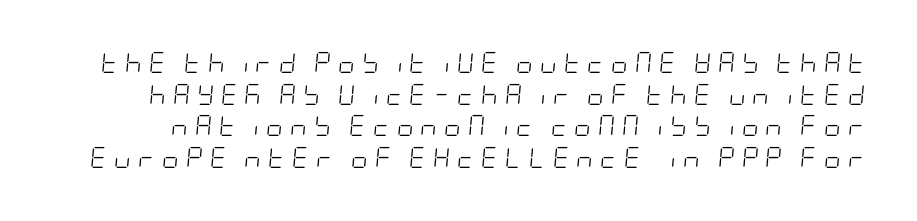
{"italic": "yes", "lean": "right", "slant_degrees": 5, "bold": "no", "underline": "no", "line_spacing": "normal", "line_spacing_ratio": 1.51, "letter_spacing": "wide", "letter_spacing_em": 0.32, "glyph_px": 21}
